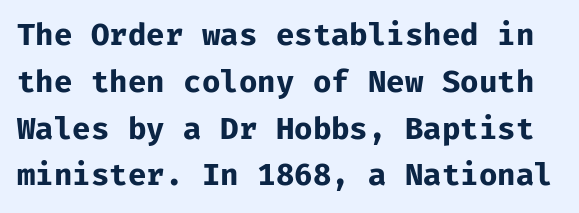
The image shows 30 px bold sans-serif type, upright, monospaced; set normal line spacing (1.56x), normal letter spacing, not underlined; low stroke contrast and a medium x-height.
